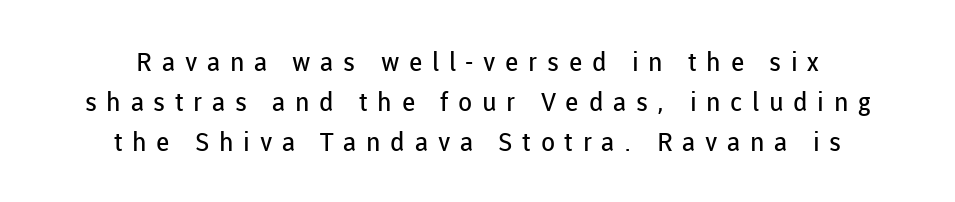
Q: Is the text bold? A: No.
Q: Is the text italic (slanted)? A: No, it is upright.
Q: Is the text underlined? A: No.
Q: How is the paragraph aligned? A: Centered.
Q: Is the spacing between letters normal or unusually wide? A: Unusually wide.
Q: Is the spacing between lines tight, normal or loose? A: Normal.
